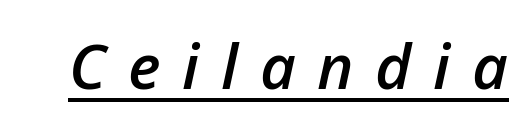
{"italic": "yes", "lean": "right", "slant_degrees": 12, "bold": "semi", "weight": "semibold", "width": "normal", "stroke_contrast": "low", "x_height": "medium", "monospaced": "no", "underline": "yes", "letter_spacing": "wide", "letter_spacing_em": 0.35, "glyph_px": 62}
